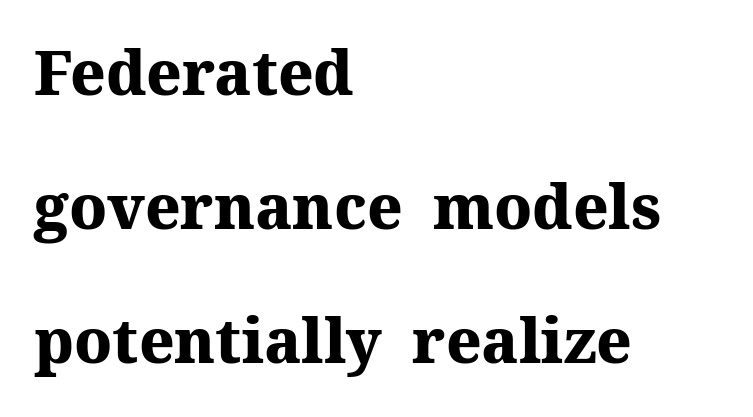
The letters carry serifs — small finishing strokes at the ends of their stems. Underlining? Definitely not there. These lines are rendered in a variable-pitch font. Caption: bold face, heavy strokes. Reading down the block, your eye returns to a fixed left position each line. What's the leading like? Stretched, with rows far apart.
